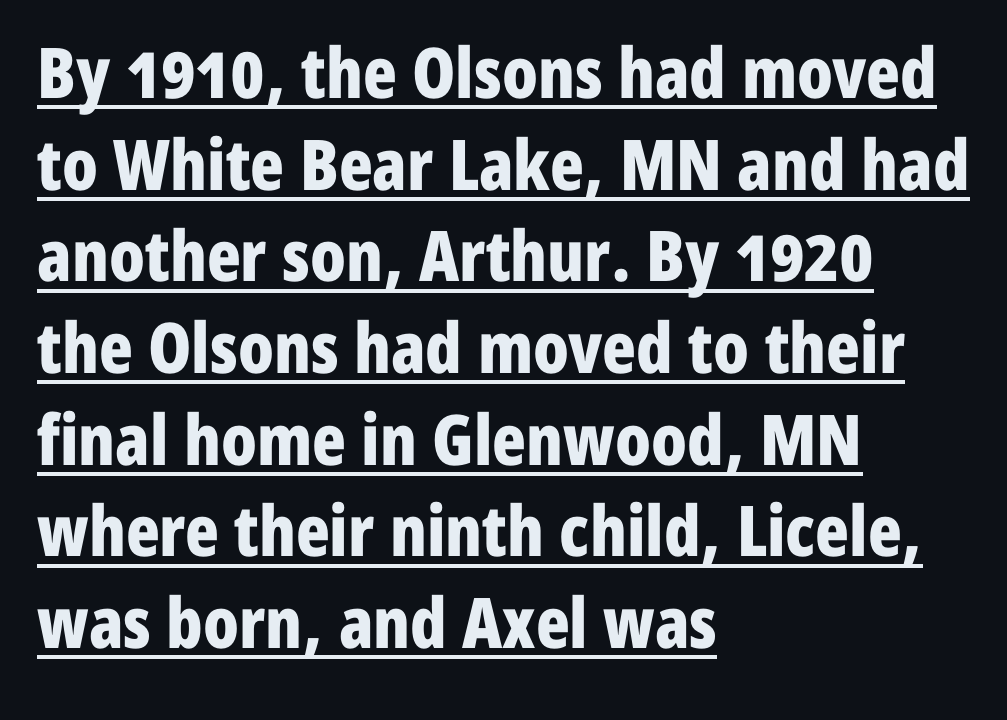
{"serif": "no", "italic": "no", "bold": "yes", "weight": "bold", "width": "condensed", "stroke_contrast": "low", "x_height": "medium", "monospaced": "no", "underline": "yes", "align": "left", "line_spacing": "normal", "line_spacing_ratio": 1.31, "letter_spacing": "normal", "letter_spacing_em": 0.0, "glyph_px": 70}
